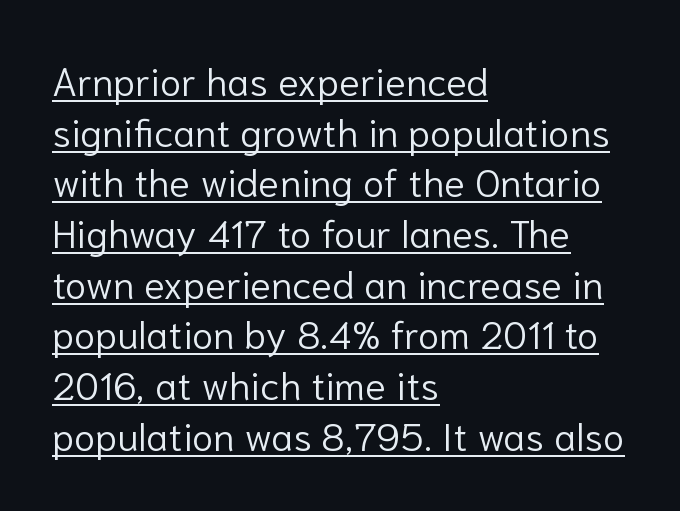
{"serif": "no", "italic": "no", "bold": "no", "weight": "light", "width": "normal", "stroke_contrast": "low", "x_height": "medium", "monospaced": "no", "underline": "yes", "align": "left", "line_spacing": "normal", "line_spacing_ratio": 1.3, "letter_spacing": "normal", "letter_spacing_em": 0.0, "glyph_px": 39}
